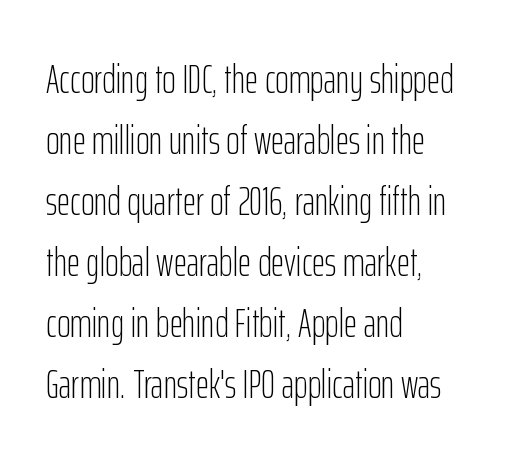
The image shows 41 px light, condensed sans-serif type, upright; set left-aligned, normal line spacing (1.49x), normal letter spacing, not underlined; low stroke contrast and a medium x-height.
